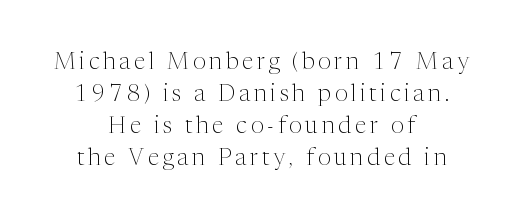
Q: Is the text bold? A: No.
Q: Is the text italic (slanted)? A: No, it is upright.
Q: Is the text underlined? A: No.
Q: How is the paragraph aligned? A: Centered.
Q: Is the spacing between lines tight, normal or loose? A: Normal.
